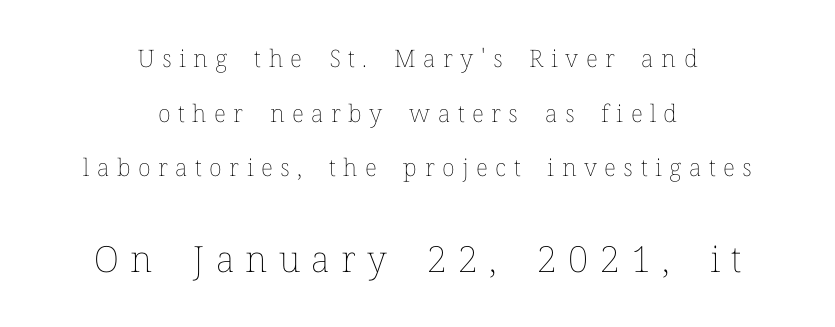
The image shows 36 px thin type, upright; set centered, loose line spacing (2.28x), unusually wide letter spacing (+0.31 em), not underlined; the second (bottom) block is 1.5x larger; low stroke contrast and a medium x-height.
